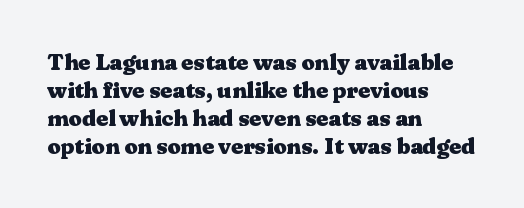
Look at the stroke-to-counter ratio: heavy, a bold. Ordinary non-slanted type is in use. The baseline area is clear. The setting favours the left margin, as ordinary paragraphs usually do. Look at the tracking — it's just the regular setting, nothing added.
